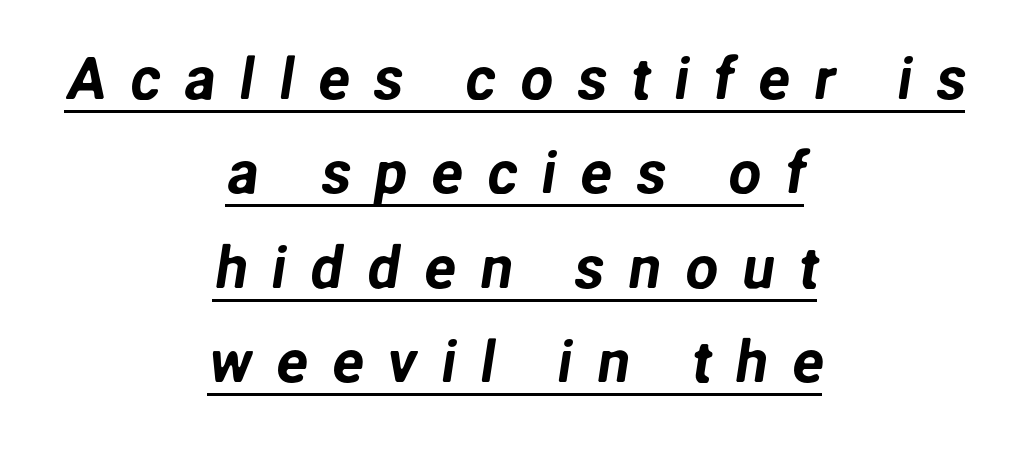
Q: Is the typeface a serif or a sans-serif typeface? A: Sans-serif.
Q: Is the text underlined? A: Yes.
Q: How is the paragraph aligned? A: Centered.
Q: Is the spacing between letters normal or unusually wide? A: Unusually wide.
Q: Is the spacing between lines tight, normal or loose? A: Normal.
Q: Width (condensed, normal, or wide)? A: Normal.
Q: Stroke contrast? A: Low.
Q: x-height? A: Medium.
Q: Monospaced? A: No.
